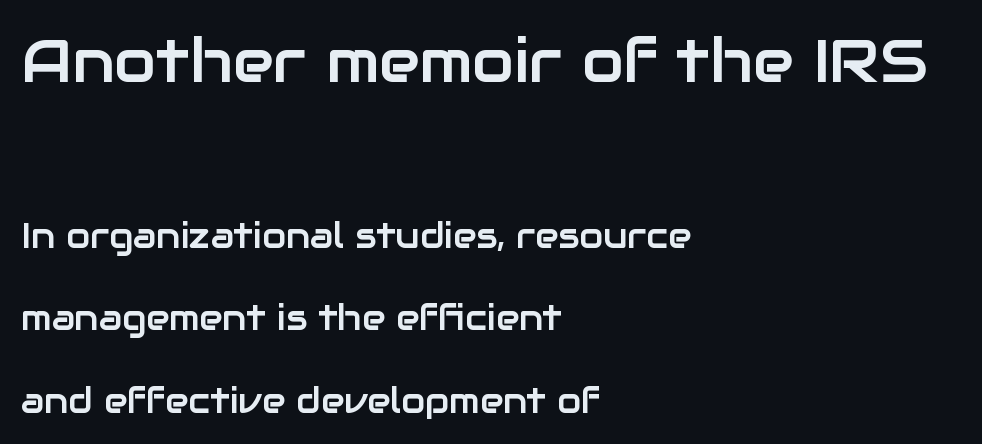
Q: Is the text italic (slanted)? A: No, it is upright.
Q: Is the typeface a serif or a sans-serif typeface? A: Sans-serif.
Q: Is the text underlined? A: No.
Q: How is the paragraph aligned? A: Left-aligned.
Q: Is the spacing between letters normal or unusually wide? A: Normal.
Q: Is the spacing between lines tight, normal or loose? A: Loose.
Q: Which block of text is set in a larger size, the first (top) or the second (bottom)? A: The first (top) one.
Q: Width (condensed, normal, or wide)? A: Normal.
Q: Stroke contrast? A: Low.
Q: x-height? A: Medium.
Q: Monospaced? A: No.
